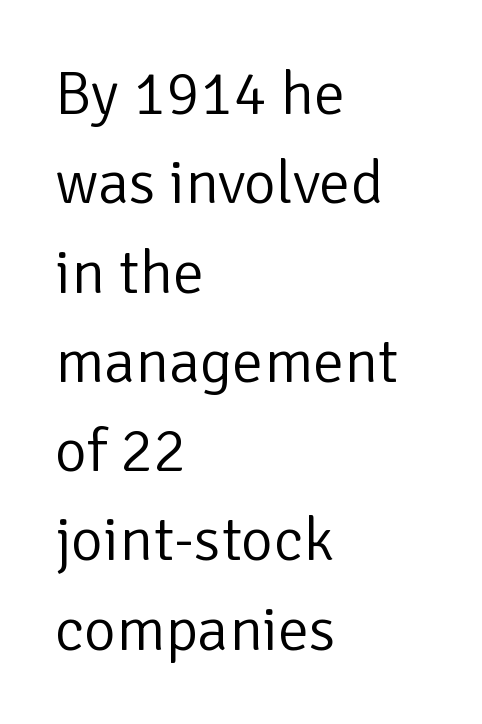
{"serif": "no", "italic": "no", "bold": "no", "weight": "light", "width": "normal", "stroke_contrast": "low", "x_height": "medium", "monospaced": "no", "underline": "no", "align": "left", "line_spacing": "normal", "line_spacing_ratio": 1.44, "letter_spacing": "normal", "letter_spacing_em": 0.0, "glyph_px": 62}
